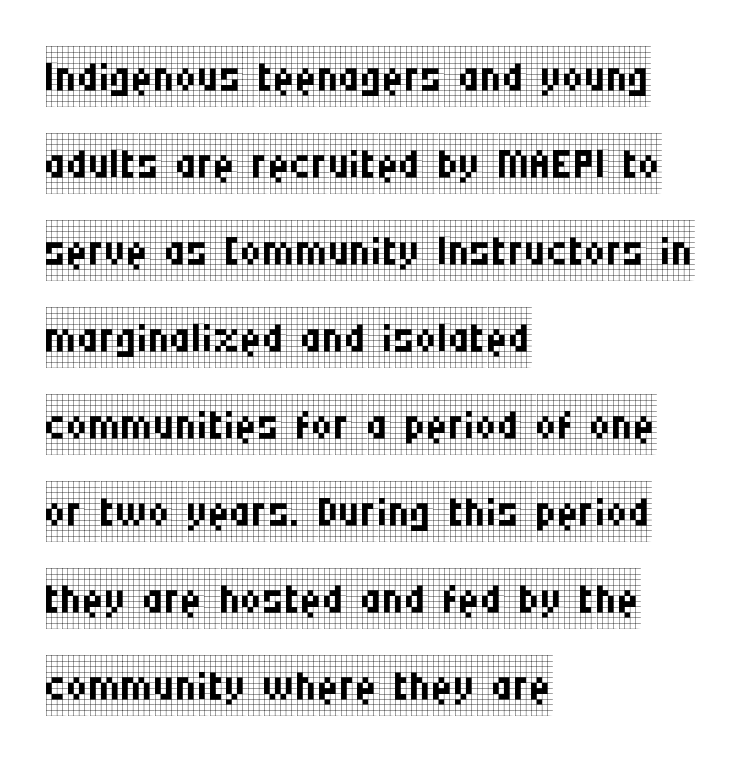
This rendering employs a face with finishing strokes, i.e., a serif. Descenders are the only things crossing below the line. Is the stroke heavy? The answer is a plain regular-or-lighter. The rag falls on the right side of this text block.
